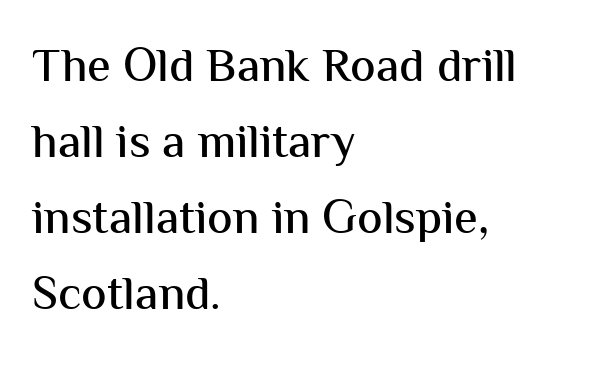
The image shows 48 px sans-serif type, upright; set left-aligned, normal line spacing (1.58x), normal letter spacing, not underlined; medium stroke contrast and a medium x-height.
